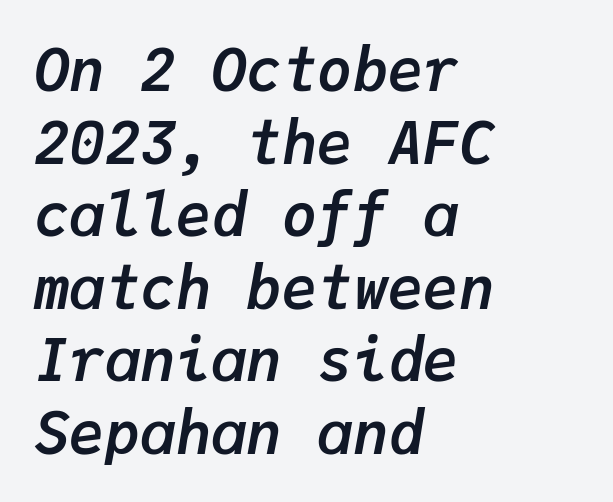
The image shows 59 px semibold type, italic (leaning right), monospaced; set left-aligned, line spacing 1.23x, normal letter spacing, not underlined; low stroke contrast and a medium x-height.
